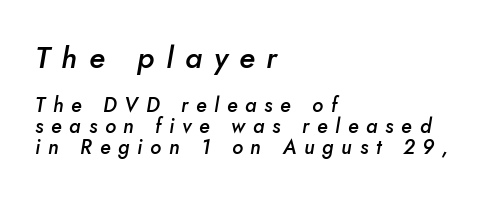
Q: Is the text bold? A: Semi-bold.
Q: Is the text italic (slanted)? A: Yes, it leans right by about 5 degrees.
Q: Is the text underlined? A: No.
Q: How is the paragraph aligned? A: Left-aligned.
Q: Is the spacing between letters normal or unusually wide? A: Unusually wide.
Q: Is the spacing between lines tight, normal or loose? A: Tight.
Q: Which block of text is set in a larger size, the first (top) or the second (bottom)? A: The first (top) one.
Q: Width (condensed, normal, or wide)? A: Normal.
Q: Stroke contrast? A: Low.
Q: x-height? A: Small.
Q: Monospaced? A: No.
